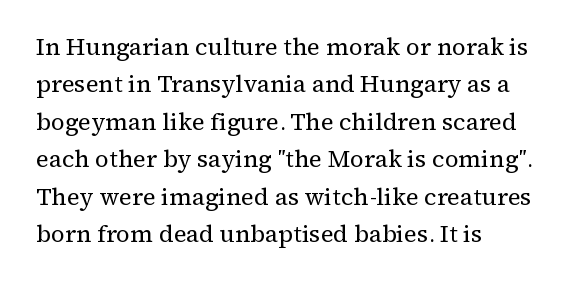
{"italic": "no", "bold": "no", "underline": "no", "align": "left", "line_spacing": "normal", "line_spacing_ratio": 1.56, "letter_spacing": "normal", "letter_spacing_em": 0.0, "glyph_px": 24}
